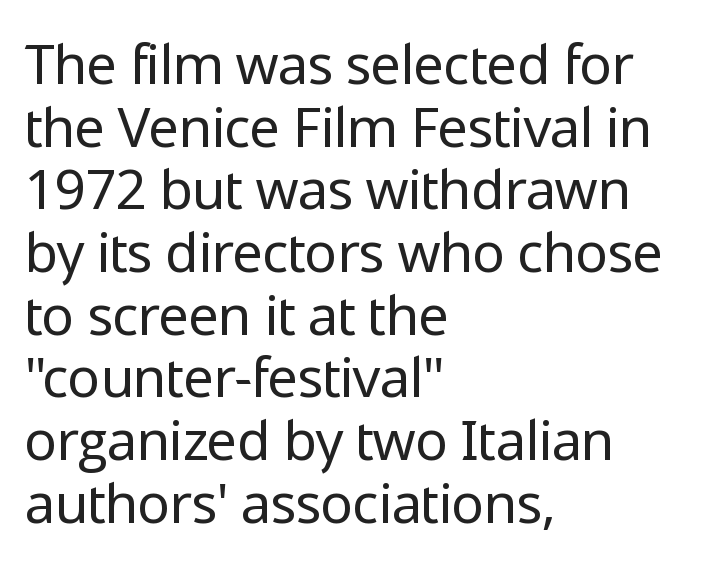
Notice how descenders almost collide with the ascenders below — that's tight leading. In CSS terms this would be text-align: left. Quick note: underline off. Here the designer chose a conventional face with non-uniform glyph widths. Notice how the stems are strictly vertical — no italics here. Unbolded letterforms with no extra heft.
